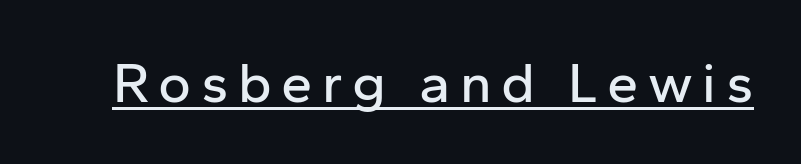
The image shows 56 px sans-serif type, upright; set underlined; low stroke contrast and a medium x-height.
